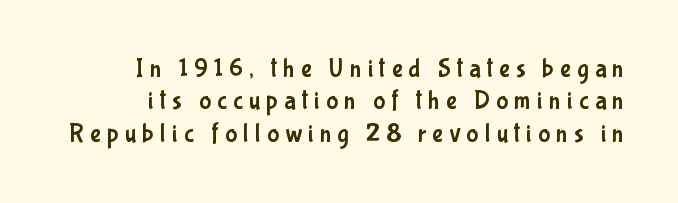
Q: Is the text italic (slanted)? A: No, it is upright.
Q: Is the text underlined? A: No.
Q: Is the spacing between letters normal or unusually wide? A: Unusually wide.
Q: Is the spacing between lines tight, normal or loose? A: Normal.
